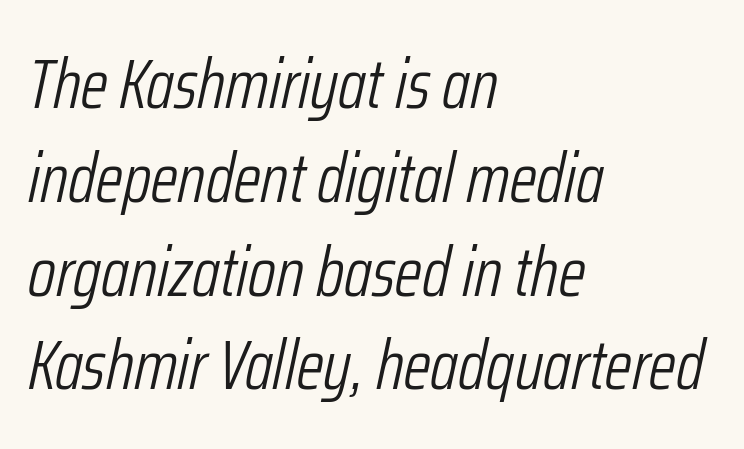
{"italic": "yes", "lean": "right", "slant_degrees": 12, "bold": "no", "weight": "light", "width": "condensed", "stroke_contrast": "low", "x_height": "medium", "monospaced": "no", "underline": "no", "align": "left", "line_spacing": "normal", "line_spacing_ratio": 1.34, "letter_spacing": "normal", "letter_spacing_em": 0.0, "glyph_px": 70}
